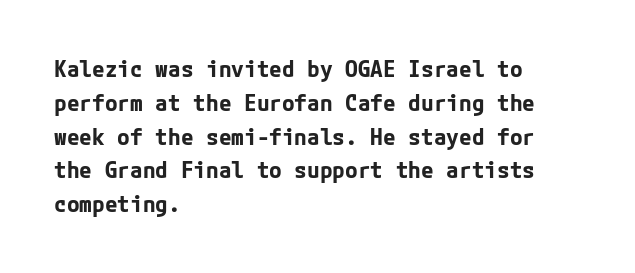
The image shows 23 px bold type, upright; set left-aligned, normal line spacing (1.47x), normal letter spacing, not underlined.
